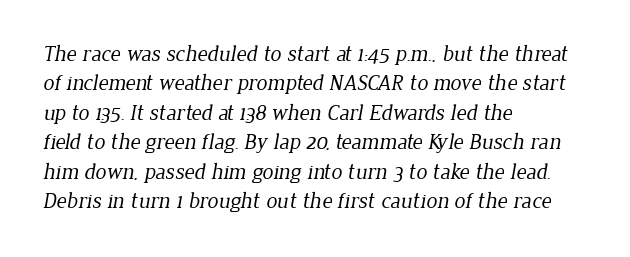
Q: Is the text bold? A: No.
Q: Is the text underlined? A: No.
Q: How is the paragraph aligned? A: Left-aligned.
Q: Is the spacing between letters normal or unusually wide? A: Normal.
Q: Is the spacing between lines tight, normal or loose? A: Normal.
